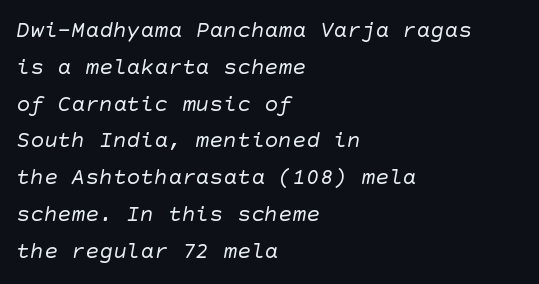
{"bold": "no", "underline": "no", "align": "left", "line_spacing": "normal", "line_spacing_ratio": 1.6, "letter_spacing": "normal", "letter_spacing_em": 0.0, "glyph_px": 23}
